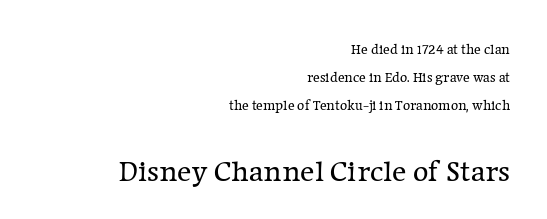
Looks like regular typesetting: each glyph gets only the width it needs. Reading top to bottom, the characters get bigger at the block break. The letters stand straight up with perfectly vertical stems. Widely set lines give the paragraph a tall, airy silhouette. Words float on clear page, feet unadorned. These lines are set flush right with a ragged left edge.
